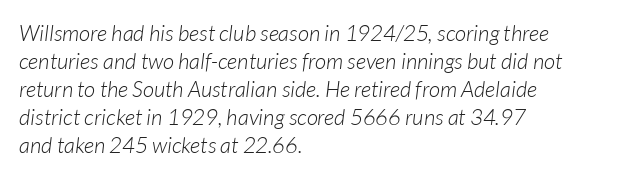
Q: Is the text bold? A: No.
Q: Is the text italic (slanted)? A: Yes, it leans right by about 7 degrees.
Q: Is the text underlined? A: No.
Q: How is the paragraph aligned? A: Left-aligned.
Q: Is the spacing between letters normal or unusually wide? A: Normal.
Q: Is the spacing between lines tight, normal or loose? A: Normal.
